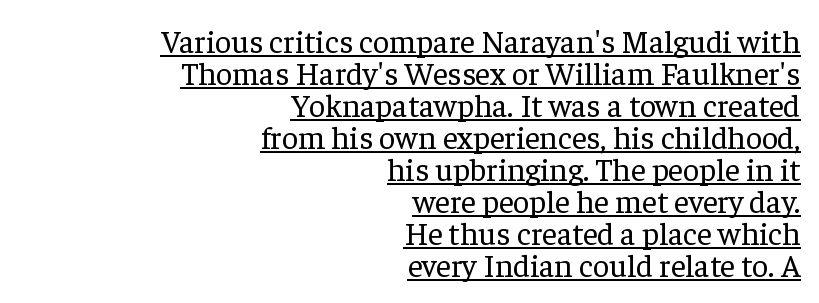
The image shows 32 px regular-weight serif type, upright; set right-aligned, tight line spacing (1.0x), normal letter spacing, underlined; low stroke contrast and a medium x-height.
